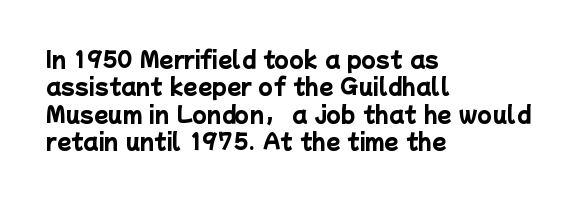
The image shows 21 px bold type; set left-aligned, normal line spacing (1.3x), normal letter spacing, not underlined.
